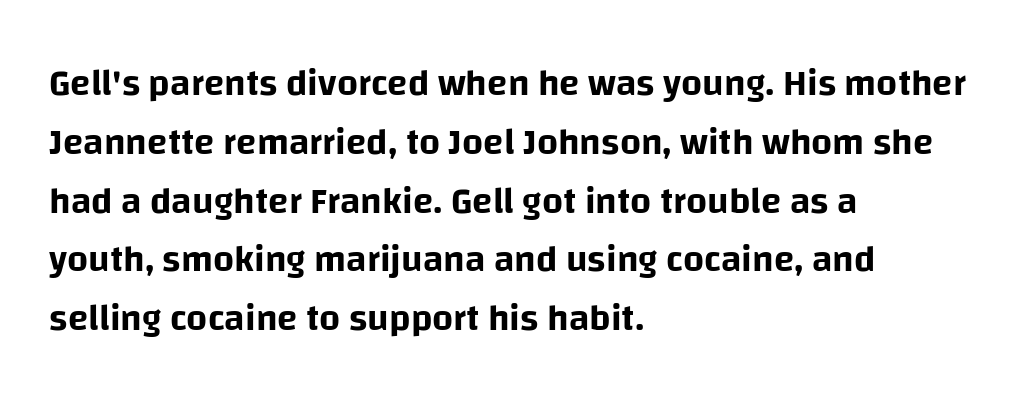
{"serif": "no", "italic": "no", "width": "normal", "stroke_contrast": "low", "x_height": "large", "monospaced": "no", "underline": "no", "align": "left", "line_spacing": "normal", "line_spacing_ratio": 1.59, "letter_spacing": "normal", "letter_spacing_em": 0.0, "glyph_px": 37}
